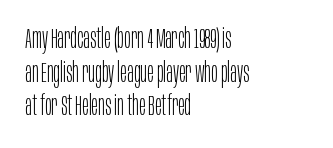
The image shows 28 px light, condensed sans-serif type, upright; set left-aligned, line spacing 1.2x, normal letter spacing, not underlined; low stroke contrast and a large x-height.
